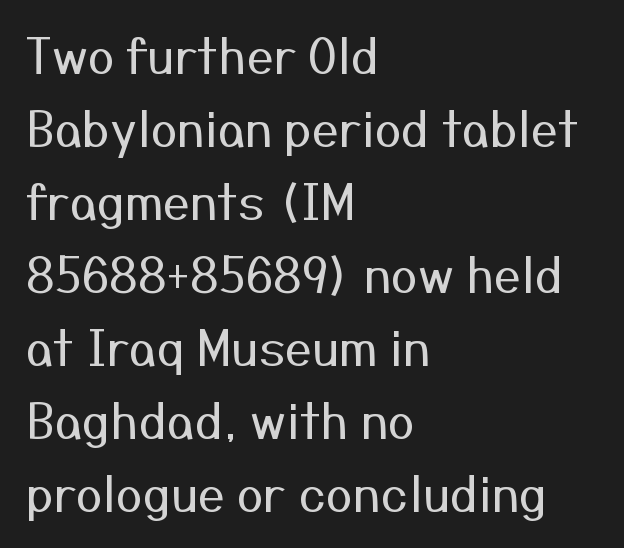
The space directly below the letters is spotless. No extra ink here — the face is not bold. The horizontal fit of the characters is conventional and even. Evenly set lines give the paragraph a standard silhouette. Style check: upright.
